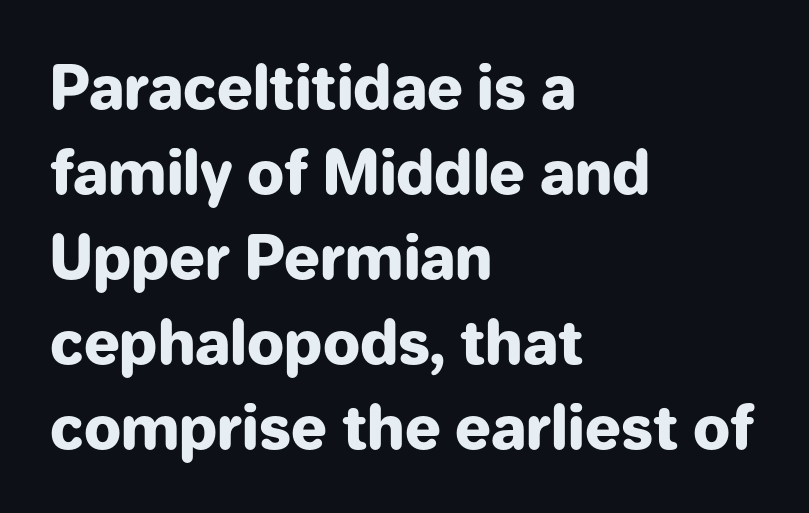
Q: Is the text bold? A: Yes.
Q: Is the text italic (slanted)? A: No, it is upright.
Q: Is the typeface a serif or a sans-serif typeface? A: Sans-serif.
Q: Is the text underlined? A: No.
Q: How is the paragraph aligned? A: Left-aligned.
Q: Is the spacing between letters normal or unusually wide? A: Normal.
Q: Is the spacing between lines tight, normal or loose? A: Normal.
Q: Width (condensed, normal, or wide)? A: Normal.
Q: Stroke contrast? A: Low.
Q: x-height? A: Medium.
Q: Monospaced? A: No.
